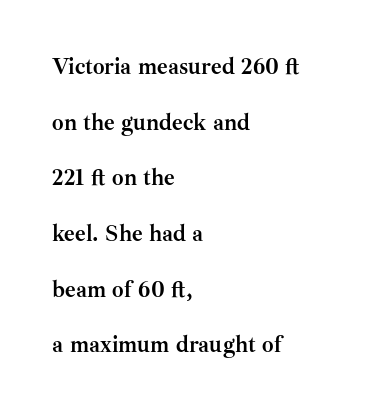
{"italic": "no", "bold": "yes", "underline": "no", "align": "left", "line_spacing": "loose", "line_spacing_ratio": 2.42, "letter_spacing": "normal", "letter_spacing_em": 0.0, "glyph_px": 23}
